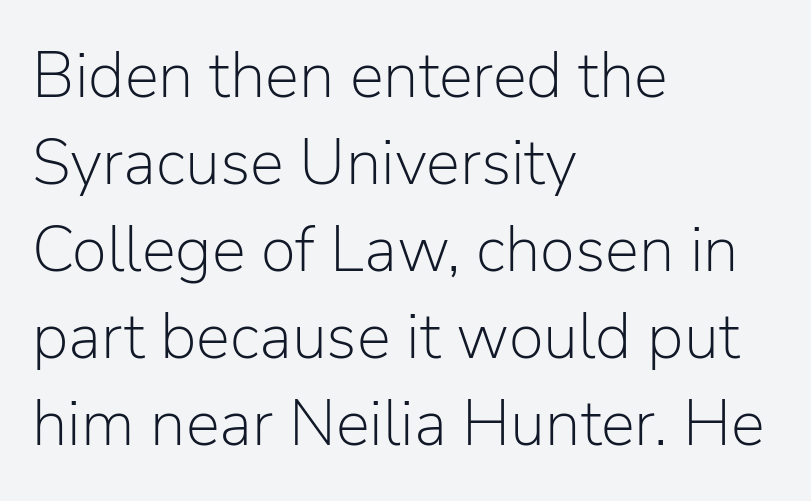
Q: Is the text bold? A: No.
Q: Is the text italic (slanted)? A: No, it is upright.
Q: Is the typeface a serif or a sans-serif typeface? A: Sans-serif.
Q: Is the text underlined? A: No.
Q: How is the paragraph aligned? A: Left-aligned.
Q: Is the spacing between letters normal or unusually wide? A: Normal.
Q: Is the spacing between lines tight, normal or loose? A: Normal.
Q: Width (condensed, normal, or wide)? A: Normal.
Q: Stroke contrast? A: Low.
Q: x-height? A: Medium.
Q: Monospaced? A: No.
